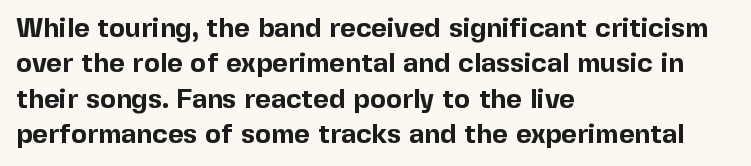
Q: Is the text bold? A: Yes.
Q: Is the text italic (slanted)? A: No, it is upright.
Q: Is the text underlined? A: No.
Q: How is the paragraph aligned? A: Left-aligned.
Q: Is the spacing between letters normal or unusually wide? A: Normal.
Q: Is the spacing between lines tight, normal or loose? A: Normal.
